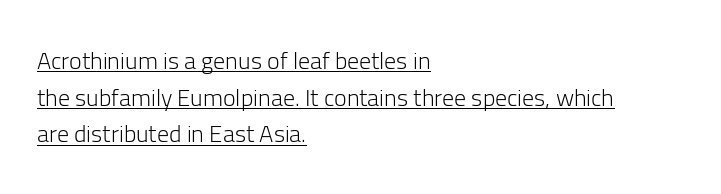
{"italic": "no", "bold": "no", "underline": "yes", "align": "left", "line_spacing": "normal", "line_spacing_ratio": 1.53, "letter_spacing": "normal", "letter_spacing_em": 0.0, "glyph_px": 24}
